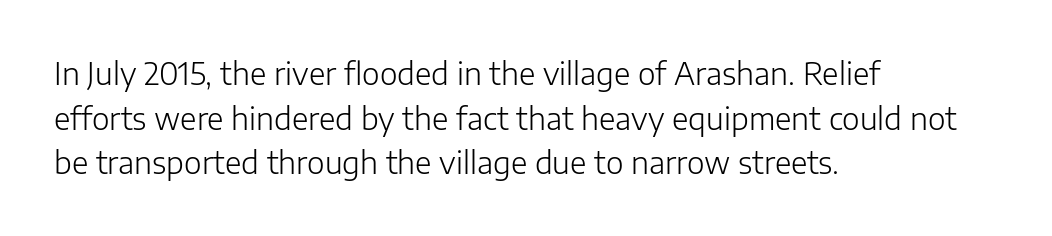
Q: Is the text bold? A: No.
Q: Is the text italic (slanted)? A: No, it is upright.
Q: Is the typeface a serif or a sans-serif typeface? A: Sans-serif.
Q: Is the text underlined? A: No.
Q: How is the paragraph aligned? A: Left-aligned.
Q: Is the spacing between letters normal or unusually wide? A: Normal.
Q: Is the spacing between lines tight, normal or loose? A: Normal.
Q: Width (condensed, normal, or wide)? A: Normal.
Q: Stroke contrast? A: Low.
Q: x-height? A: Medium.
Q: Monospaced? A: No.
